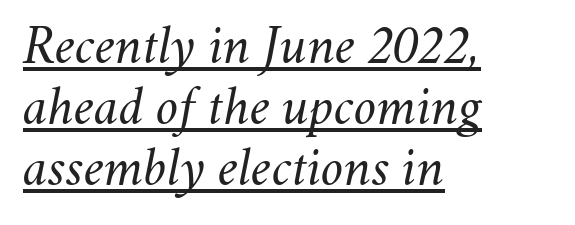
Q: Is the text bold? A: No.
Q: Is the text italic (slanted)? A: Yes, it leans right by about 11 degrees.
Q: Is the text underlined? A: Yes.
Q: How is the paragraph aligned? A: Left-aligned.
Q: Is the spacing between letters normal or unusually wide? A: Normal.
Q: Is the spacing between lines tight, normal or loose? A: Tight.
Q: Width (condensed, normal, or wide)? A: Normal.
Q: Stroke contrast? A: Medium.
Q: x-height? A: Small.
Q: Monospaced? A: No.
